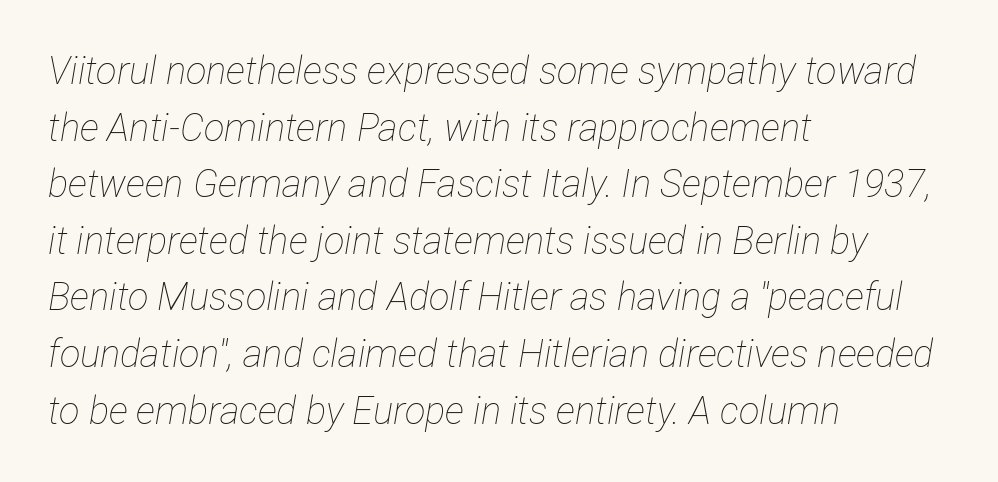
The whole block is typeset with a tilt. The paragraph has a hard left edge and a soft right edge. A typesetter would call this proportional, since set widths differ per character. Has an underline been added? It has not. Nobody touched the tracking dial on this one. This block has exactly the height ordinary leading produces.
